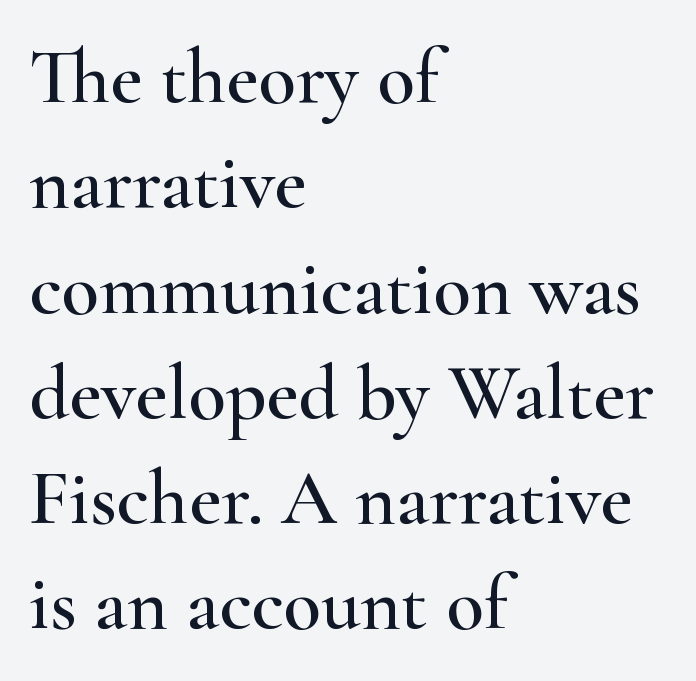
The leading is moderate, giving the passage an even texture. Horizontally, the lines are justified to the leading edge only. Yep, those are serifs on the letters. This sample has the flowing, uneven cadence of proportional lettering.
